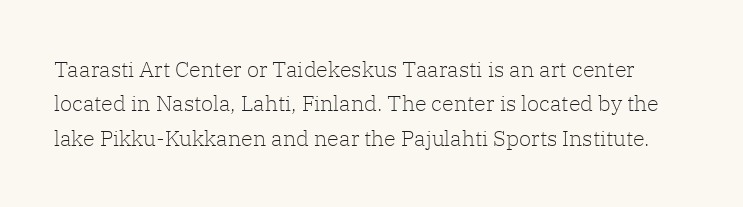
Q: Is the text bold? A: No.
Q: Is the text italic (slanted)? A: No, it is upright.
Q: Is the text underlined? A: No.
Q: Is the spacing between letters normal or unusually wide? A: Normal.
Q: Is the spacing between lines tight, normal or loose? A: Normal.
